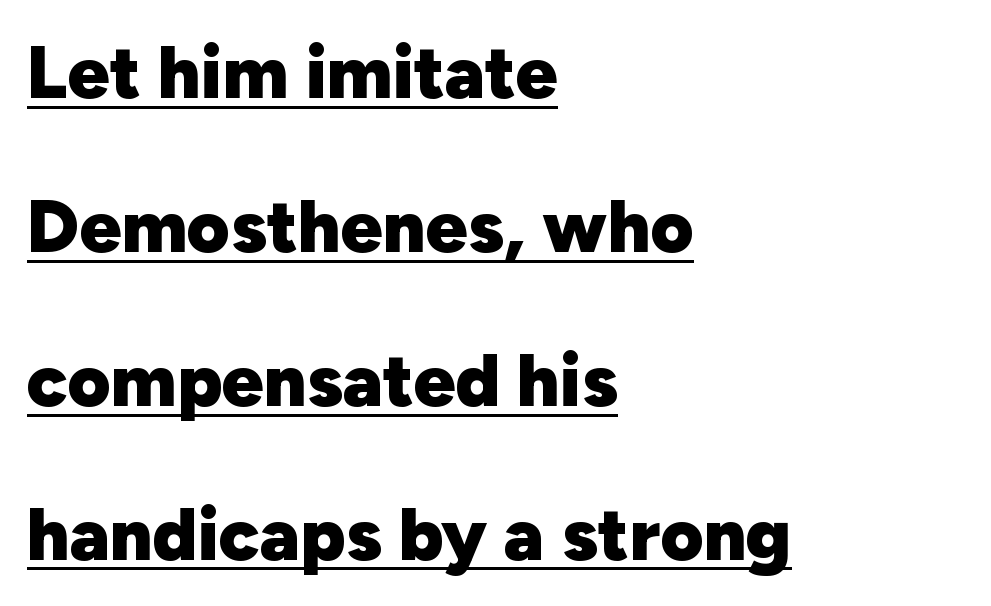
The image shows 74 px heavy sans-serif type, upright; set left-aligned, loose line spacing (2.08x), normal letter spacing, underlined; low stroke contrast and a medium x-height.
